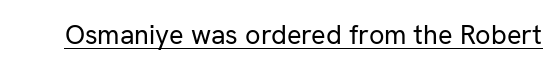
The image shows 27 px text type, upright; set normal letter spacing, underlined.
